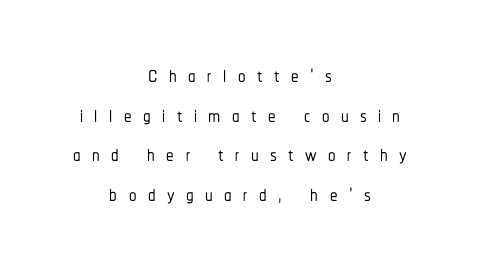
A centered setting, common on invitations and titles, is used for this passage. The letterforms stand isolated, each surrounded by extra space. The font family rendered here belongs to the sans-serif group. Do the characters align in a grid? No, the font is proportional.
